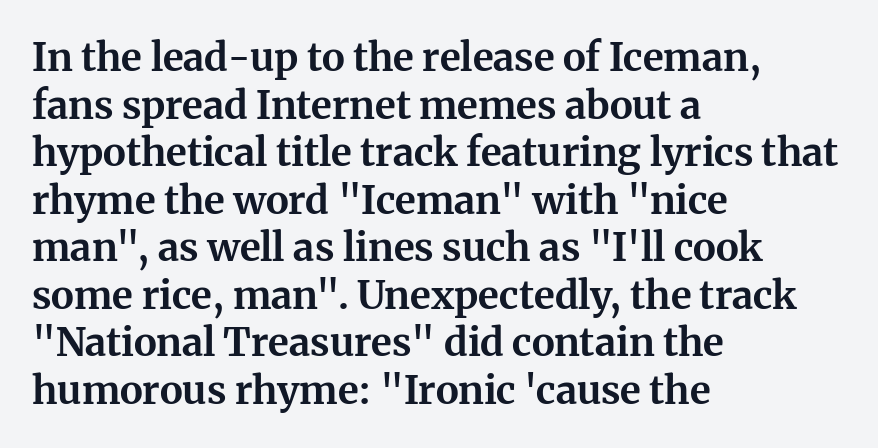
The image shows 39 px bold serif type, upright; set left-aligned, line spacing 1.22x, normal letter spacing, not underlined; medium stroke contrast and a medium x-height.
